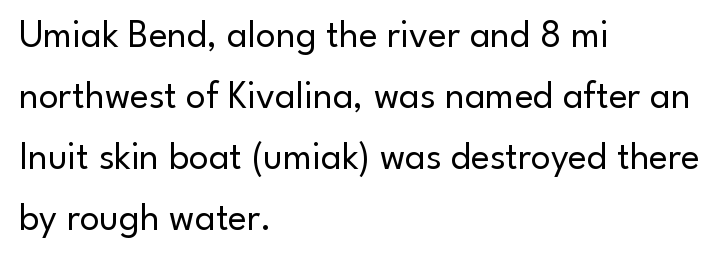
{"serif": "no", "italic": "no", "bold": "no", "weight": "regular", "width": "normal", "stroke_contrast": "low", "x_height": "small", "monospaced": "no", "underline": "no", "align": "left", "line_spacing": "normal", "line_spacing_ratio": 1.56, "letter_spacing": "normal", "letter_spacing_em": 0.0, "glyph_px": 39}
